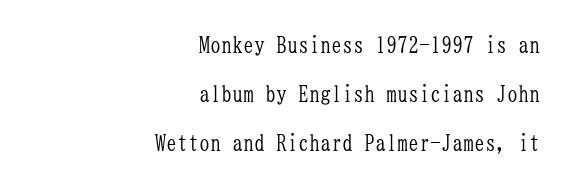
Q: Is the text bold? A: No.
Q: Is the text italic (slanted)? A: No, it is upright.
Q: Is the text underlined? A: No.
Q: How is the paragraph aligned? A: Right-aligned.
Q: Is the spacing between letters normal or unusually wide? A: Normal.
Q: Is the spacing between lines tight, normal or loose? A: Loose.
